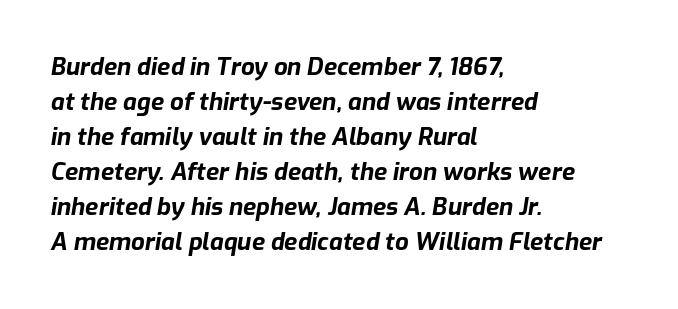
Q: Is the text bold? A: Yes.
Q: Is the text italic (slanted)? A: Yes, it leans right by about 9 degrees.
Q: Is the text underlined? A: No.
Q: How is the paragraph aligned? A: Left-aligned.
Q: Is the spacing between letters normal or unusually wide? A: Normal.
Q: Is the spacing between lines tight, normal or loose? A: Normal.
